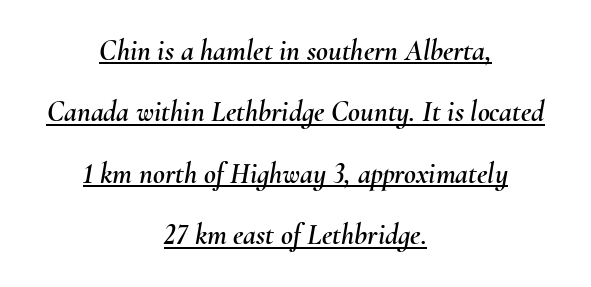
{"italic": "yes", "lean": "right", "slant_degrees": 10, "width": "normal", "stroke_contrast": "medium", "x_height": "small", "monospaced": "no", "underline": "yes", "align": "center", "line_spacing": "loose", "line_spacing_ratio": 2.12, "letter_spacing": "normal", "letter_spacing_em": 0.0, "glyph_px": 29}
